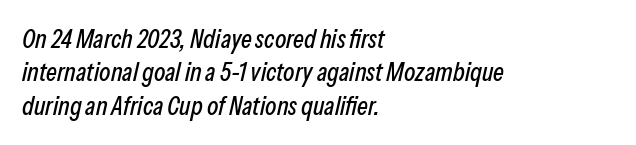
Normally led — the rows are evenly, conventionally spaced. Reading down the block, your eye returns to a fixed left position each line. Short note: letters normally spaced. The specimen omits any rule beneath the text block's lines.
